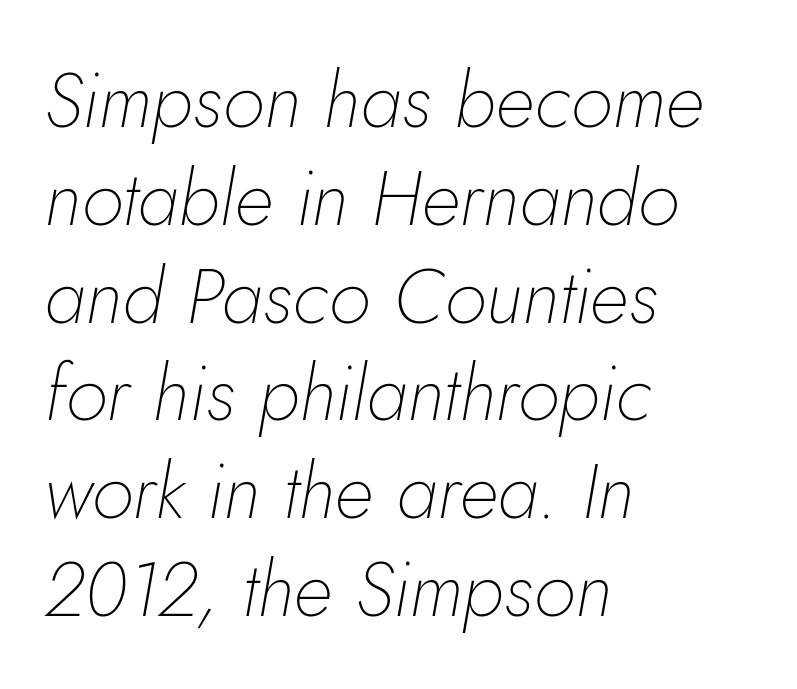
{"italic": "yes", "lean": "right", "slant_degrees": 5, "bold": "no", "weight": "thin", "width": "normal", "stroke_contrast": "low", "x_height": "small", "monospaced": "no", "underline": "no", "align": "left", "line_spacing": "normal", "line_spacing_ratio": 1.27, "letter_spacing": "normal", "letter_spacing_em": 0.0, "glyph_px": 77}
